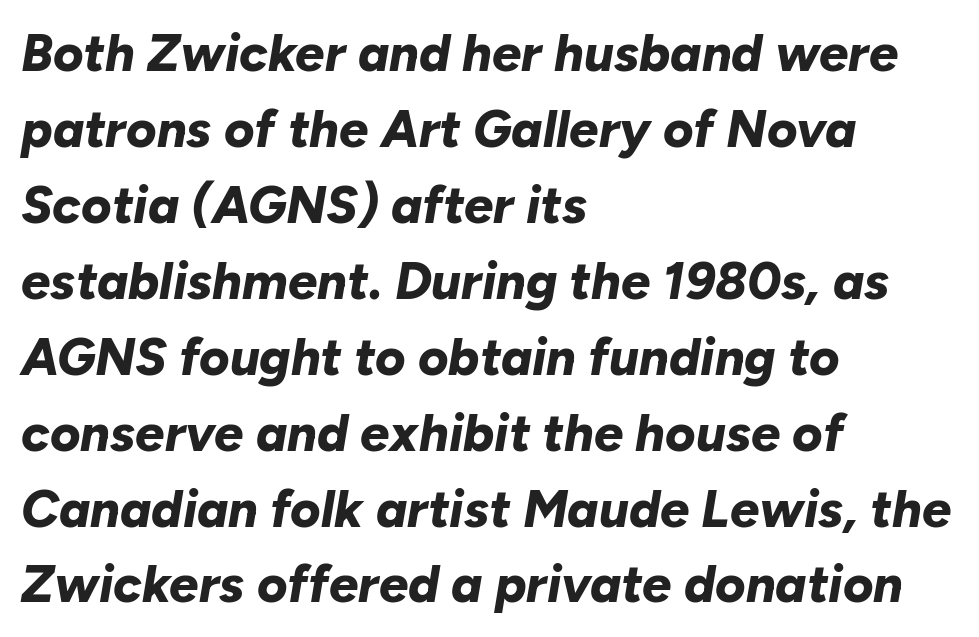
Q: Is the text bold? A: Yes.
Q: Is the text italic (slanted)? A: Yes, it leans right by about 10 degrees.
Q: Is the text underlined? A: No.
Q: How is the paragraph aligned? A: Left-aligned.
Q: Is the spacing between letters normal or unusually wide? A: Normal.
Q: Is the spacing between lines tight, normal or loose? A: Normal.
Q: Width (condensed, normal, or wide)? A: Normal.
Q: Stroke contrast? A: Low.
Q: x-height? A: Medium.
Q: Monospaced? A: No.
